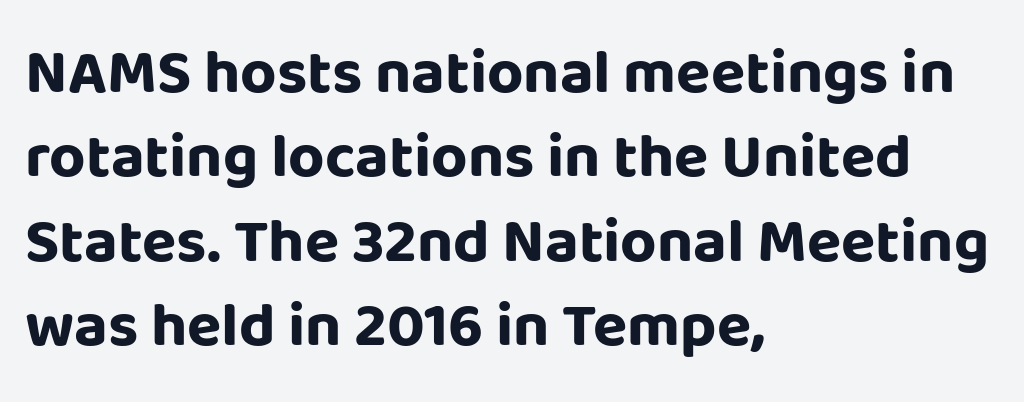
Q: Is the text bold? A: Yes.
Q: Is the text italic (slanted)? A: No, it is upright.
Q: Is the typeface a serif or a sans-serif typeface? A: Sans-serif.
Q: Is the text underlined? A: No.
Q: How is the paragraph aligned? A: Left-aligned.
Q: Is the spacing between letters normal or unusually wide? A: Normal.
Q: Is the spacing between lines tight, normal or loose? A: Normal.
Q: Width (condensed, normal, or wide)? A: Normal.
Q: Stroke contrast? A: Low.
Q: x-height? A: Large.
Q: Monospaced? A: No.
